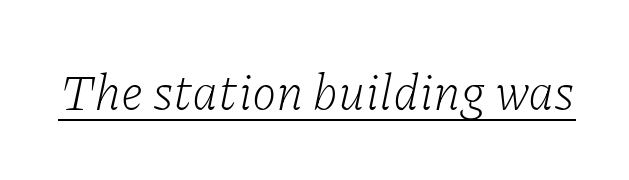
Does the lettering tilt? It does — this is italic. This reads as an unemphasized weight, regular at the heaviest. You could not count columns in this text — the font is proportionally spaced. Default kerning and tracking; the words read as compact shapes. This sample carries an underscore along the baseline area. Examine the stroke ends and you'll spot serifs.
